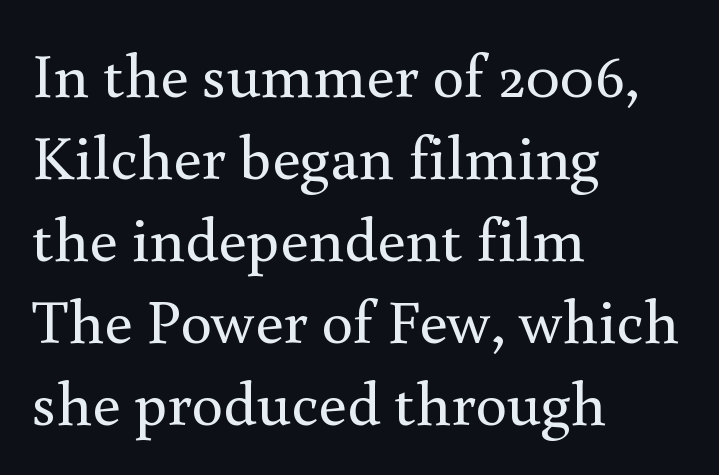
Q: Is the text bold? A: No.
Q: Is the text italic (slanted)? A: No, it is upright.
Q: Is the typeface a serif or a sans-serif typeface? A: Serif.
Q: Is the text underlined? A: No.
Q: How is the paragraph aligned? A: Left-aligned.
Q: Is the spacing between letters normal or unusually wide? A: Normal.
Q: Is the spacing between lines tight, normal or loose? A: Normal.
Q: Width (condensed, normal, or wide)? A: Normal.
Q: x-height? A: Small.
Q: Monospaced? A: No.
